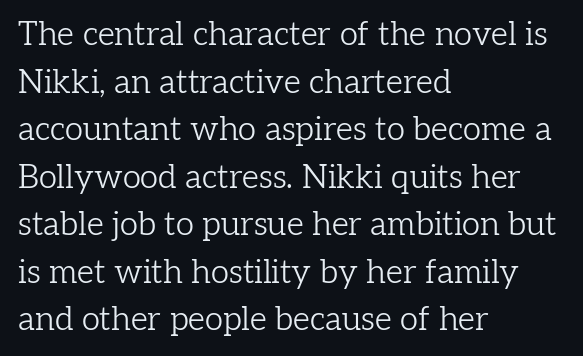
Q: Is the text bold? A: No.
Q: Is the text italic (slanted)? A: No, it is upright.
Q: Is the typeface a serif or a sans-serif typeface? A: Serif.
Q: Is the text underlined? A: No.
Q: How is the paragraph aligned? A: Left-aligned.
Q: Is the spacing between letters normal or unusually wide? A: Normal.
Q: Is the spacing between lines tight, normal or loose? A: Normal.
Q: Width (condensed, normal, or wide)? A: Normal.
Q: Stroke contrast? A: Low.
Q: x-height? A: Medium.
Q: Monospaced? A: No.
